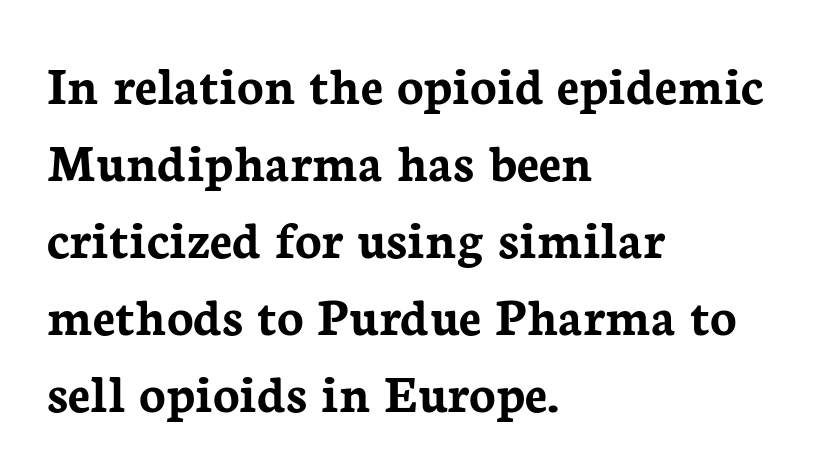
{"serif": "yes", "italic": "no", "bold": "yes", "weight": "semibold", "width": "normal", "stroke_contrast": "low", "x_height": "medium", "monospaced": "no", "underline": "no", "align": "left", "line_spacing": "normal", "line_spacing_ratio": 1.4, "letter_spacing": "normal", "letter_spacing_em": 0.0, "glyph_px": 55}
